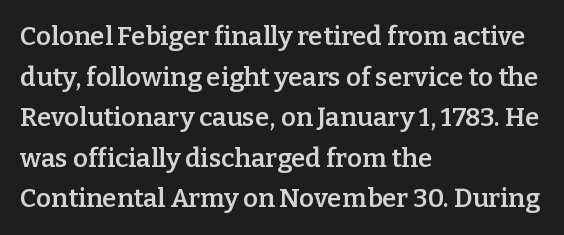
{"italic": "no", "bold": "semi", "underline": "no", "align": "left", "line_spacing": "normal", "line_spacing_ratio": 1.56, "letter_spacing": "normal", "letter_spacing_em": 0.0, "glyph_px": 26}
